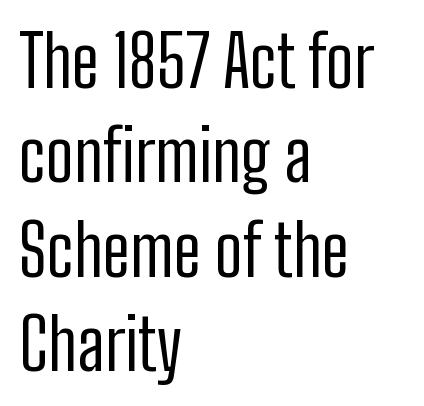
The image shows 70 px regular-weight, condensed sans-serif type, upright; set left-aligned, normal line spacing (1.35x), normal letter spacing, not underlined; low stroke contrast and a medium x-height.
